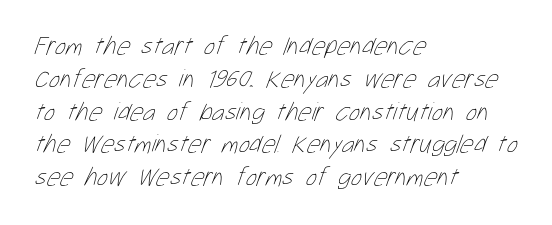
{"bold": "no", "underline": "no", "align": "left", "line_spacing": "normal", "line_spacing_ratio": 1.26, "letter_spacing": "normal", "letter_spacing_em": 0.0, "glyph_px": 26}
